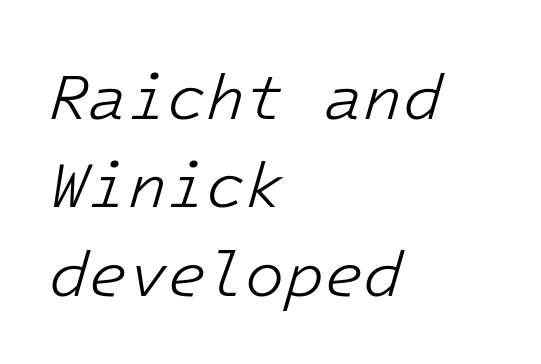
The image shows 64 px light type, italic (leaning right), monospaced; set left-aligned, normal line spacing (1.38x), normal letter spacing, not underlined; low stroke contrast and a medium x-height.
